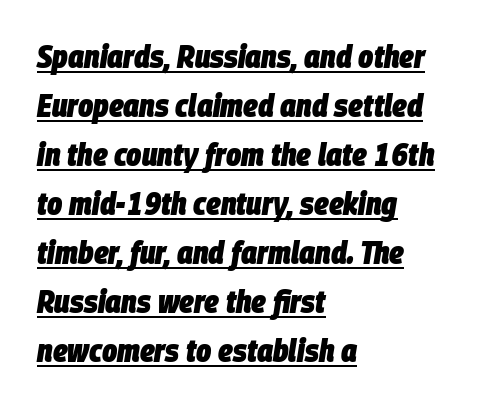
The image shows 32 px heavy, condensed type, italic (leaning right); set left-aligned, normal line spacing (1.53x), normal letter spacing, underlined; low stroke contrast and a large x-height.
